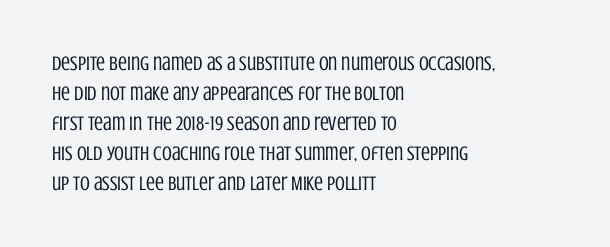
The image shows 20 px text type, upright; set left-aligned, normal line spacing (1.5x), normal letter spacing, not underlined.
